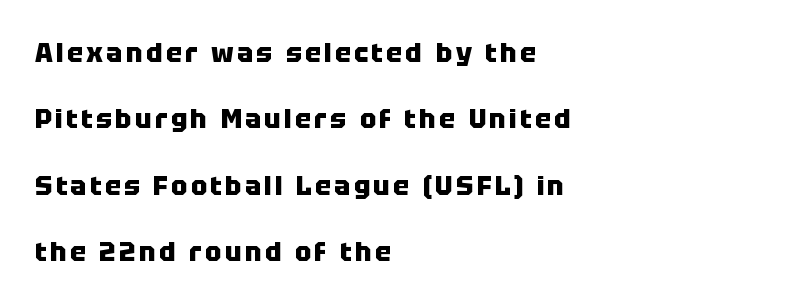
The image shows 27 px bold type, upright; set left-aligned, loose line spacing (2.46x), not underlined.
